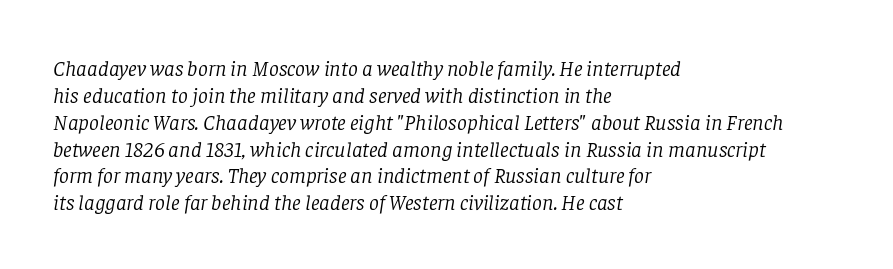
The image shows 22 px text type, italic (leaning right); set left-aligned, line spacing 1.22x, normal letter spacing, not underlined.
